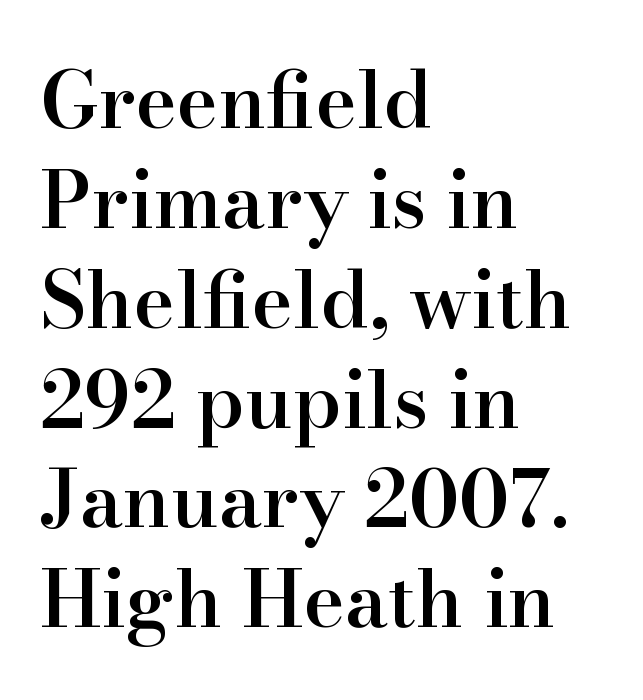
{"serif": "yes", "italic": "no", "bold": "semi", "weight": "semibold", "width": "normal", "stroke_contrast": "high", "x_height": "small", "monospaced": "no", "underline": "no", "align": "left", "line_spacing": "normal", "line_spacing_ratio": 1.28, "letter_spacing": "normal", "letter_spacing_em": 0.0, "glyph_px": 78}
